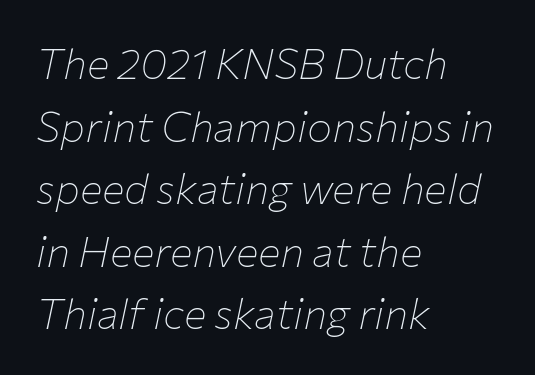
Q: Is the text bold? A: No.
Q: Is the text italic (slanted)? A: Yes, it leans right by about 12 degrees.
Q: Is the text underlined? A: No.
Q: How is the paragraph aligned? A: Left-aligned.
Q: Is the spacing between letters normal or unusually wide? A: Normal.
Q: Is the spacing between lines tight, normal or loose? A: Normal.
Q: Width (condensed, normal, or wide)? A: Normal.
Q: Stroke contrast? A: Low.
Q: x-height? A: Medium.
Q: Monospaced? A: No.
